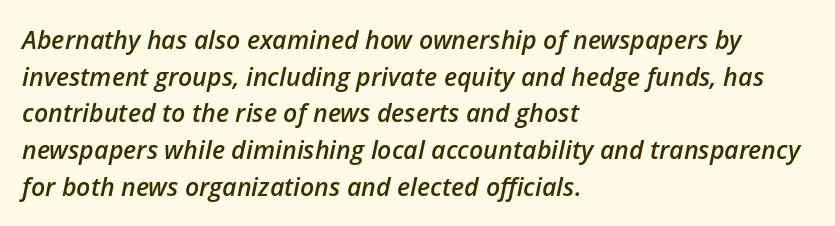
Glance below the letters and you will spot only blank space. Nothing unusual about the tracking: characters are spaced as the font intends. Alignment: flush left. There's an unmistakable incline to the writing here.
